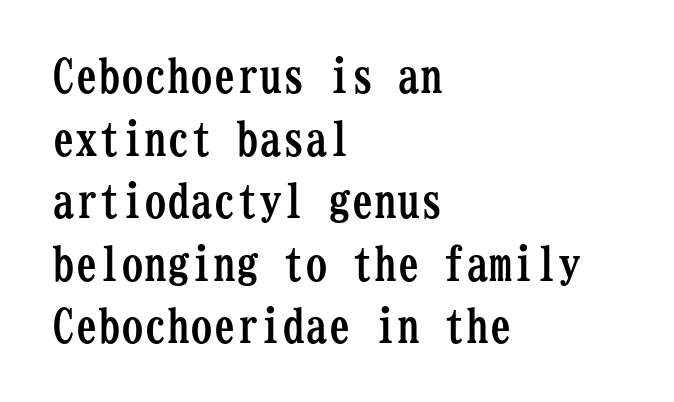
Q: Is the text bold? A: Yes.
Q: Is the text italic (slanted)? A: No, it is upright.
Q: Is the typeface a serif or a sans-serif typeface? A: Serif.
Q: Is the text underlined? A: No.
Q: How is the paragraph aligned? A: Left-aligned.
Q: Is the spacing between letters normal or unusually wide? A: Normal.
Q: Is the spacing between lines tight, normal or loose? A: Normal.
Q: Width (condensed, normal, or wide)? A: Condensed.
Q: Stroke contrast? A: Low.
Q: x-height? A: Medium.
Q: Monospaced? A: Yes.
